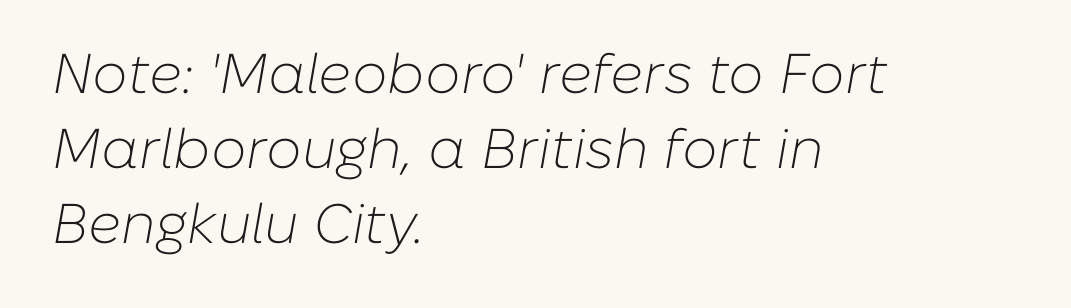
The image shows 56 px light type, italic (leaning right); set left-aligned, normal line spacing (1.34x), normal letter spacing, not underlined; low stroke contrast and a medium x-height.
